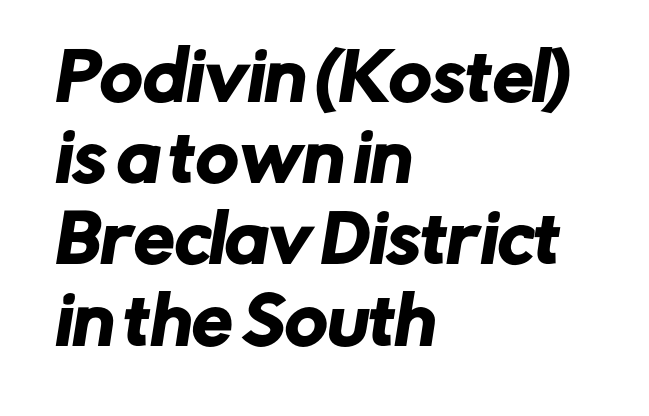
Q: Is the typeface a serif or a sans-serif typeface? A: Sans-serif.
Q: Is the text underlined? A: No.
Q: How is the paragraph aligned? A: Left-aligned.
Q: Is the spacing between letters normal or unusually wide? A: Normal.
Q: Is the spacing between lines tight, normal or loose? A: Normal.
Q: Width (condensed, normal, or wide)? A: Normal.
Q: Stroke contrast? A: Low.
Q: x-height? A: Medium.
Q: Monospaced? A: No.
